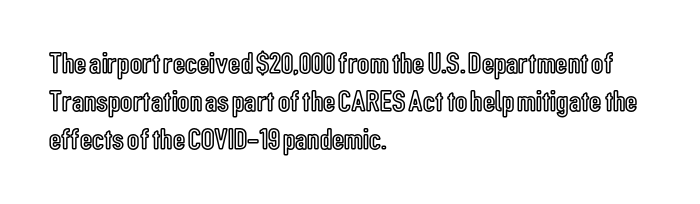
{"italic": "no", "width": "condensed", "x_height": "medium", "monospaced": "no", "underline": "no", "align": "left", "line_spacing": "normal", "line_spacing_ratio": 1.26, "letter_spacing": "normal", "letter_spacing_em": 0.0, "glyph_px": 30}
